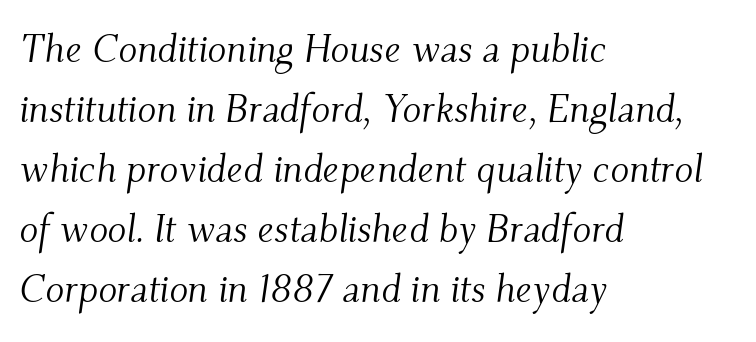
{"serif": "yes", "italic": "yes", "lean": "right", "slant_degrees": 9, "bold": "no", "weight": "light", "width": "normal", "stroke_contrast": "medium", "x_height": "small", "monospaced": "no", "underline": "no", "align": "left", "line_spacing": "normal", "line_spacing_ratio": 1.54, "letter_spacing": "normal", "letter_spacing_em": 0.0, "glyph_px": 39}
